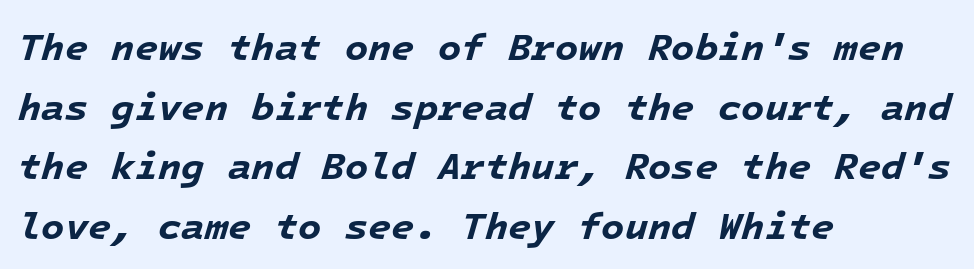
The image shows 38 px bold type, italic (leaning right), monospaced; set left-aligned, normal line spacing (1.57x), normal letter spacing, not underlined; low stroke contrast and a medium x-height.
